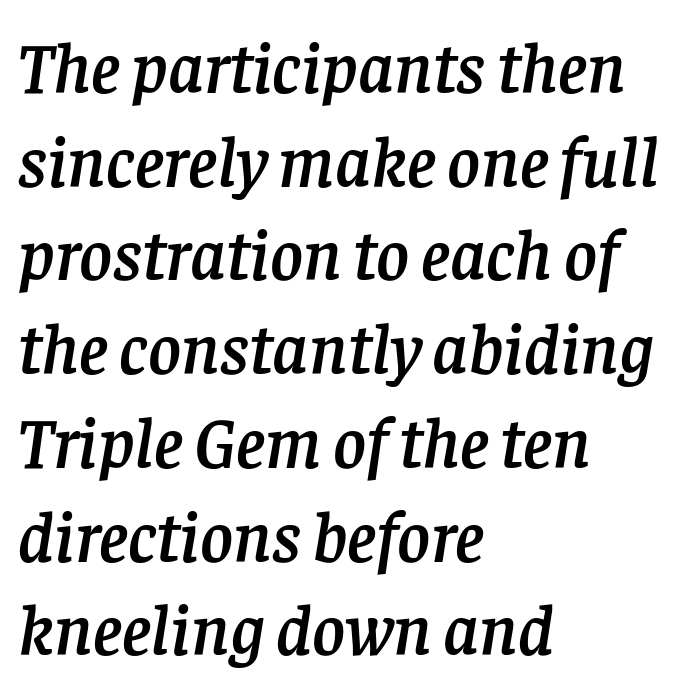
{"serif": "yes", "italic": "yes", "lean": "right", "slant_degrees": 8, "width": "normal", "stroke_contrast": "low", "x_height": "large", "monospaced": "no", "underline": "no", "align": "left", "line_spacing": "normal", "line_spacing_ratio": 1.32, "letter_spacing": "normal", "letter_spacing_em": 0.0, "glyph_px": 71}
